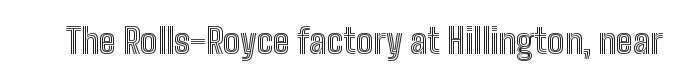
Has an underline been added? It has not. These lines were composed using upright roman letters. Characters follow at the spacing the type designer built in. Varying glyph widths throughout — classic text-font behaviour.
